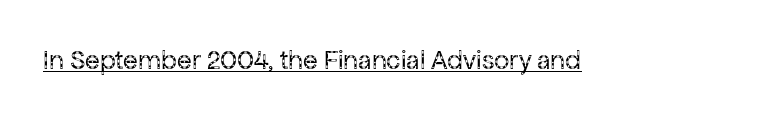
The image shows 27 px text type, upright; set normal letter spacing, underlined.
